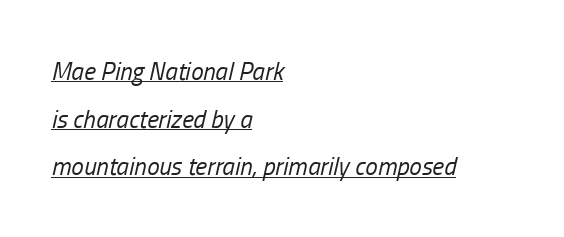
The image shows 25 px text type, italic (leaning right); set left-aligned, loose line spacing (1.91x), normal letter spacing, underlined.
